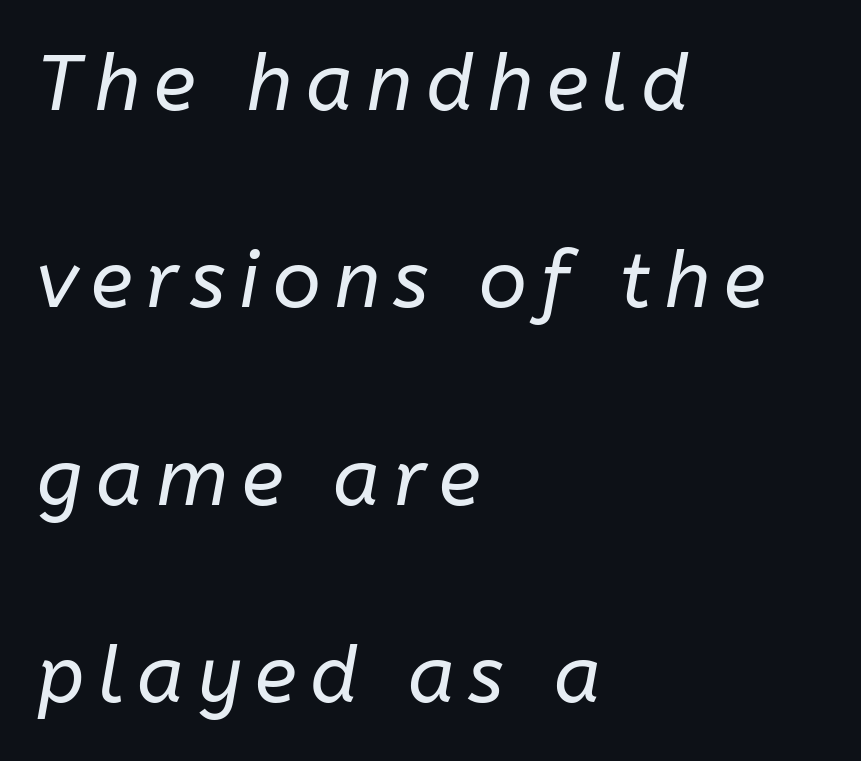
Q: Is the text bold? A: No.
Q: Is the text italic (slanted)? A: Yes, it leans right by about 10 degrees.
Q: Is the text underlined? A: No.
Q: How is the paragraph aligned? A: Left-aligned.
Q: Is the spacing between lines tight, normal or loose? A: Loose.
Q: Width (condensed, normal, or wide)? A: Normal.
Q: Stroke contrast? A: Low.
Q: x-height? A: Medium.
Q: Monospaced? A: No.
